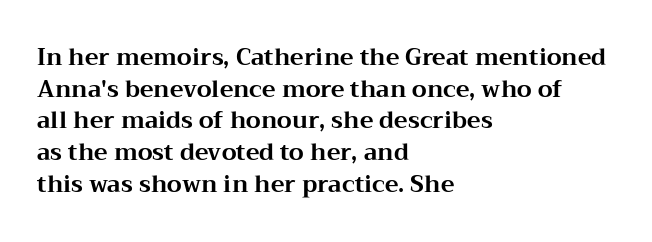
The image shows 23 px bold type, upright; set left-aligned, normal line spacing (1.38x), normal letter spacing, not underlined.
